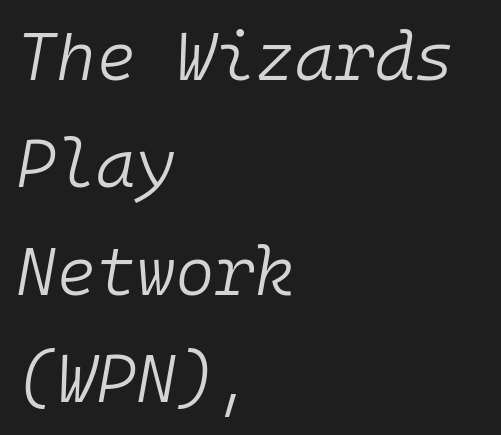
Q: Is the text bold? A: No.
Q: Is the text italic (slanted)? A: Yes, it leans right by about 10 degrees.
Q: Is the text underlined? A: No.
Q: How is the paragraph aligned? A: Left-aligned.
Q: Is the spacing between letters normal or unusually wide? A: Normal.
Q: Is the spacing between lines tight, normal or loose? A: Normal.
Q: Width (condensed, normal, or wide)? A: Normal.
Q: Stroke contrast? A: Low.
Q: x-height? A: Medium.
Q: Monospaced? A: Yes.
